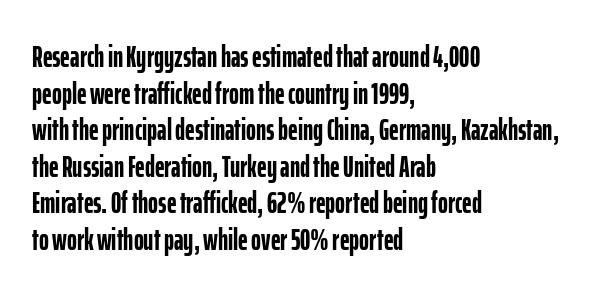
These lines are rendered in a variable-pitch font. Between one letter and the next there's only the usual sliver of space. These lines stack with their left ends in a neat column. This is the regular roman posture of the typeface.
